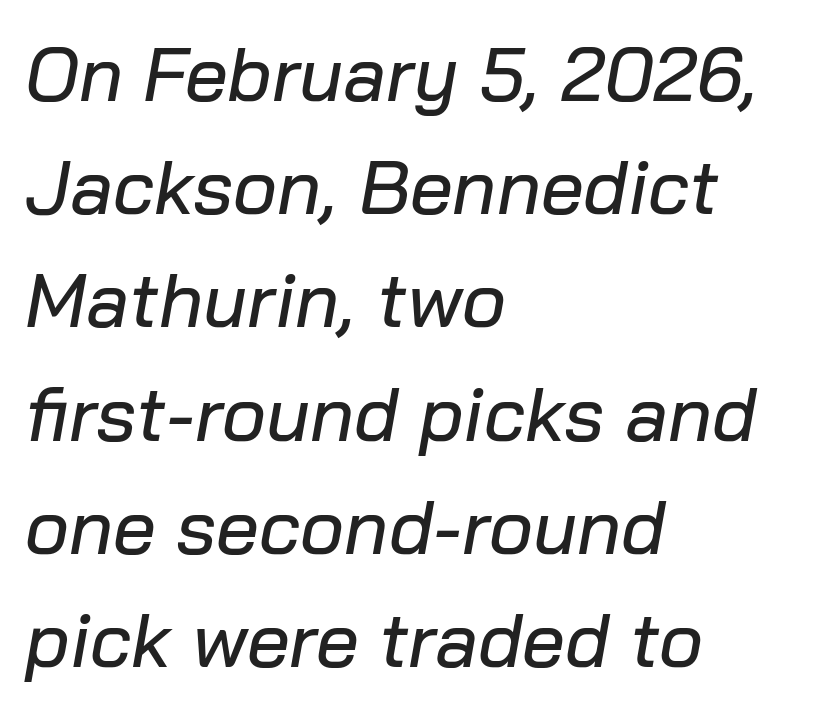
Q: Is the text italic (slanted)? A: Yes, it leans right by about 10 degrees.
Q: Is the text underlined? A: No.
Q: How is the paragraph aligned? A: Left-aligned.
Q: Is the spacing between letters normal or unusually wide? A: Normal.
Q: Is the spacing between lines tight, normal or loose? A: Normal.
Q: Width (condensed, normal, or wide)? A: Normal.
Q: Stroke contrast? A: Low.
Q: x-height? A: Medium.
Q: Monospaced? A: No.
